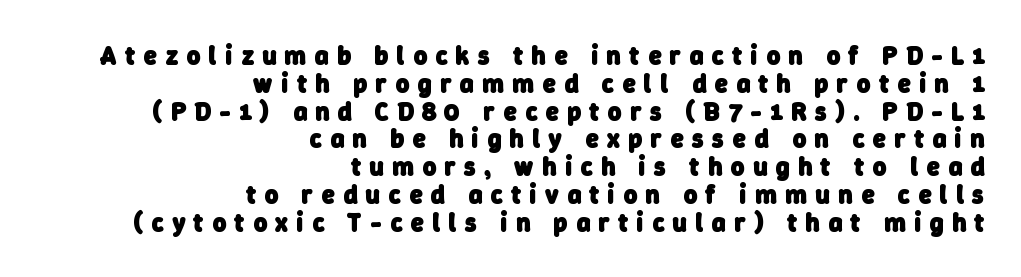
Each word looks stretched out because of the extra space between its letters. Reading down the block, your eye finds every line finishing at a fixed right position. Descenders hang freely into open space. Set as a true bold cut, around the 700 mark. Honestly, the rows look squashed on top of each other.
